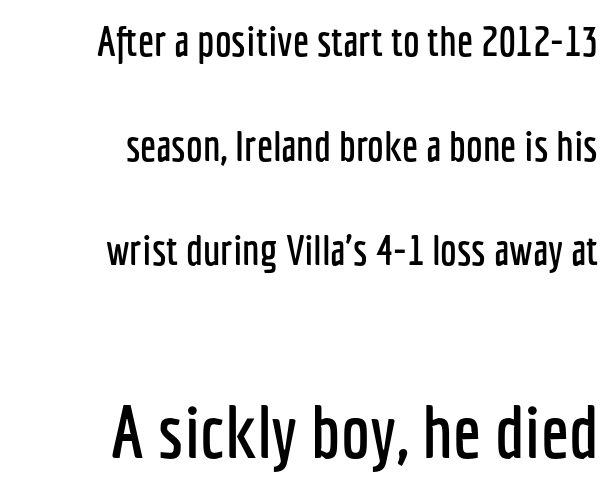
The image shows 73 px condensed sans-serif type, upright; set right-aligned, loose line spacing (2.49x), normal letter spacing, not underlined; the second (bottom) block is 1.74x larger; low stroke contrast and a medium x-height.
